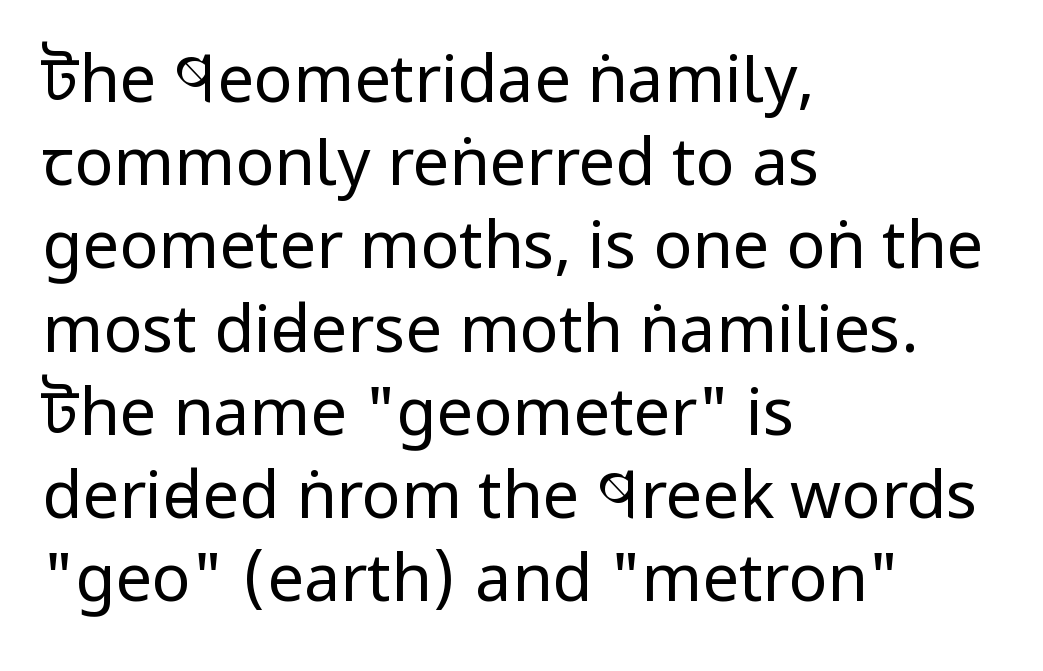
Q: Is the text bold? A: No.
Q: Is the text italic (slanted)? A: No, it is upright.
Q: Is the typeface a serif or a sans-serif typeface? A: Sans-serif.
Q: Is the text underlined? A: No.
Q: How is the paragraph aligned? A: Left-aligned.
Q: Is the spacing between letters normal or unusually wide? A: Normal.
Q: Is the spacing between lines tight, normal or loose? A: Normal.
Q: Width (condensed, normal, or wide)? A: Condensed.
Q: Stroke contrast? A: Low.
Q: x-height? A: Large.
Q: Monospaced? A: No.
